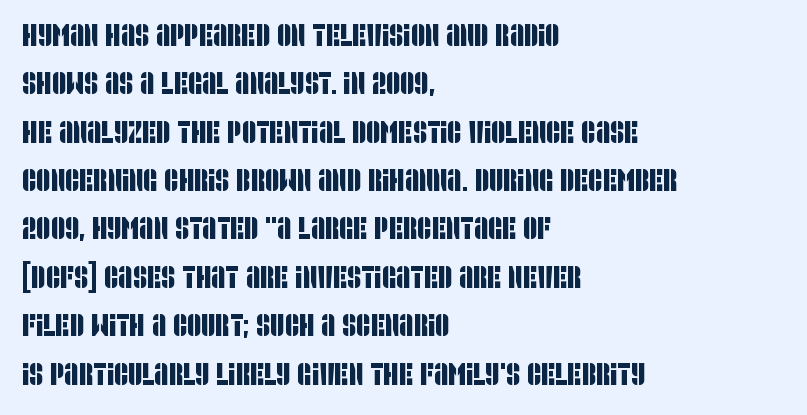
Q: Is the typeface a serif or a sans-serif typeface? A: Sans-serif.
Q: Is the text underlined? A: No.
Q: How is the paragraph aligned? A: Left-aligned.
Q: Is the spacing between letters normal or unusually wide? A: Normal.
Q: Is the spacing between lines tight, normal or loose? A: Normal.
Q: Width (condensed, normal, or wide)? A: Condensed.
Q: Stroke contrast? A: Low.
Q: x-height? A: Large.
Q: Monospaced? A: No.
